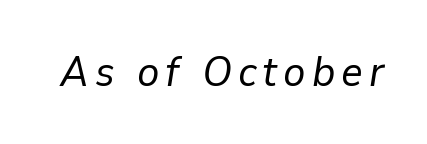
{"italic": "yes", "lean": "right", "slant_degrees": 9, "bold": "no", "weight": "regular", "width": "normal", "stroke_contrast": "low", "x_height": "medium", "monospaced": "no", "underline": "no", "glyph_px": 42}
